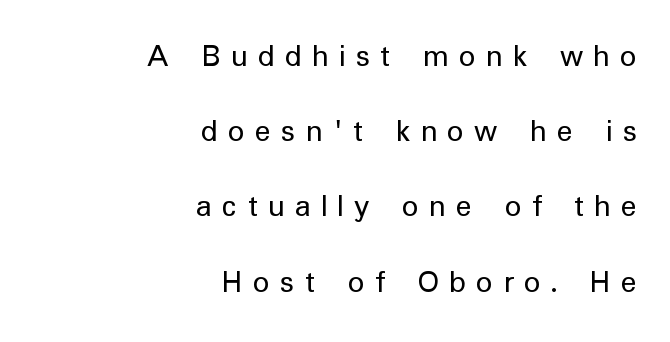
{"serif": "no", "italic": "no", "bold": "no", "weight": "regular", "width": "normal", "stroke_contrast": "low", "x_height": "medium", "monospaced": "no", "underline": "no", "align": "right", "line_spacing": "loose", "line_spacing_ratio": 2.28, "letter_spacing": "wide", "letter_spacing_em": 0.31, "glyph_px": 33}
